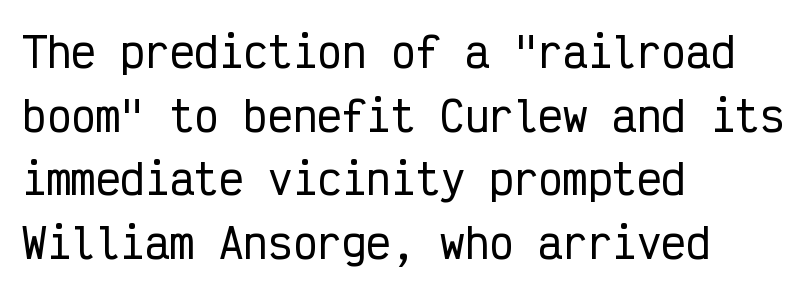
Do the characters align in a grid? Yes, the font is monospaced. Quick note: interline space is typical. Designer's note — italics off, roman on. The font family rendered here belongs to the sans-serif group. Casual observation: everything's shoved over to the left.
